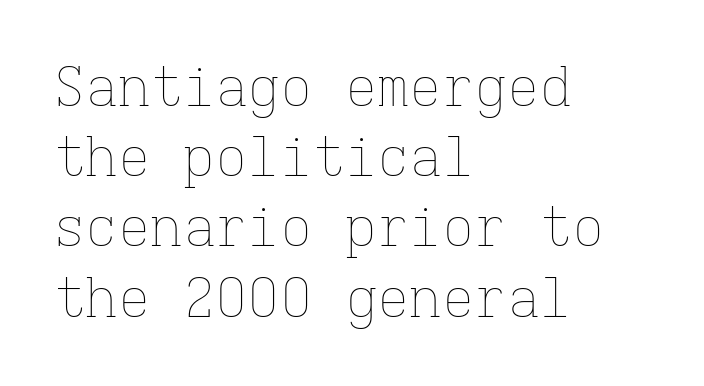
The image shows 54 px thin type, upright, monospaced; set left-aligned, normal line spacing (1.3x), normal letter spacing, not underlined; low stroke contrast and a medium x-height.
